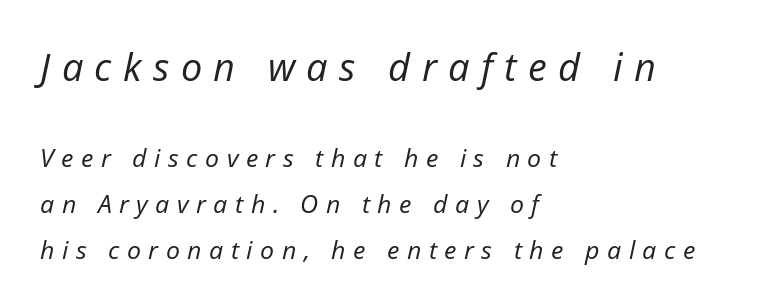
The ragged edge is on the right, which tells us the setting is flush left. Tracking value appears strongly positive — letters spread wide. The earlier block is typeset at a bigger size than the later block. The space beneath each line is pristine and unruled. Here the designer chose a conventional face with non-uniform glyph widths. Quick note: italic.
